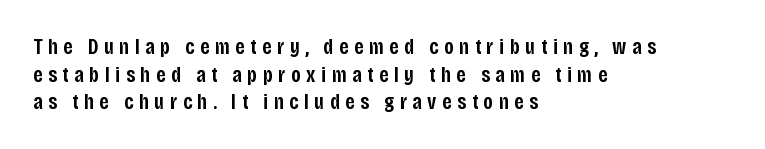
Slightly chunky letters — semibold, I'd say, not full bold. Only glyphs here, with clear space below each row. Here the glyphs are tracked loosely, breaking word shapes into spaced letters. Compared with a centered layout, this one pins lines to the left instead. Notice how descenders clear the ascenders below comfortably — that's standard leading.
